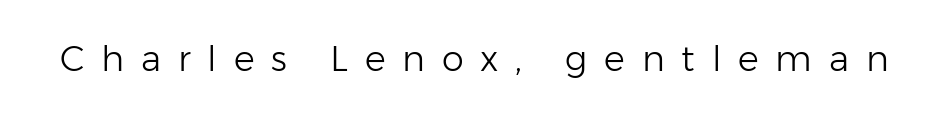
Q: Is the text bold? A: No.
Q: Is the text italic (slanted)? A: No, it is upright.
Q: Is the typeface a serif or a sans-serif typeface? A: Sans-serif.
Q: Is the text underlined? A: No.
Q: Is the spacing between letters normal or unusually wide? A: Unusually wide.
Q: Width (condensed, normal, or wide)? A: Normal.
Q: Stroke contrast? A: Low.
Q: x-height? A: Medium.
Q: Monospaced? A: No.
